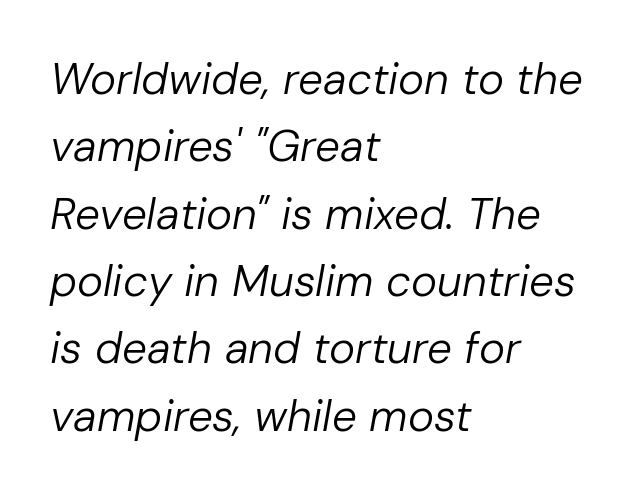
Q: Is the text bold? A: No.
Q: Is the text italic (slanted)? A: Yes, it leans right by about 10 degrees.
Q: Is the text underlined? A: No.
Q: How is the paragraph aligned? A: Left-aligned.
Q: Is the spacing between letters normal or unusually wide? A: Normal.
Q: Is the spacing between lines tight, normal or loose? A: Normal.
Q: Width (condensed, normal, or wide)? A: Normal.
Q: Stroke contrast? A: Low.
Q: x-height? A: Medium.
Q: Monospaced? A: No.
